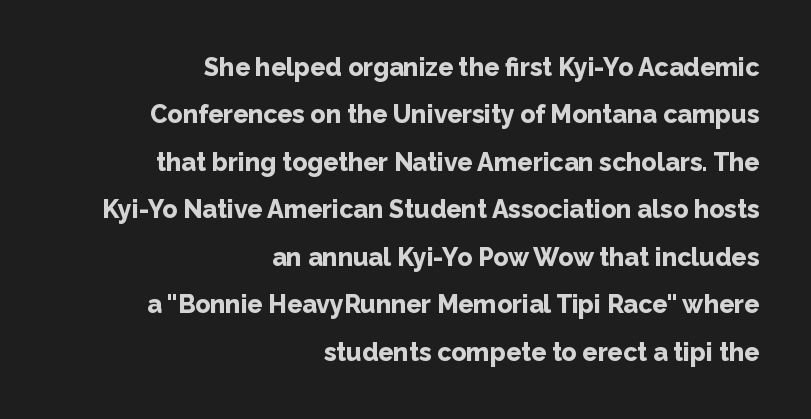
The paragraph has a hard right edge and a soft left edge. Interline gaps are noticeably wide in this sample. A dark, heavy texture on the line: the type is bold. These lines were composed using upright roman letters.
